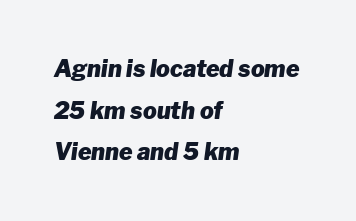
The image shows 23 px bold type, italic (leaning right); set left-aligned, line spacing 1.81x, normal letter spacing, not underlined.
